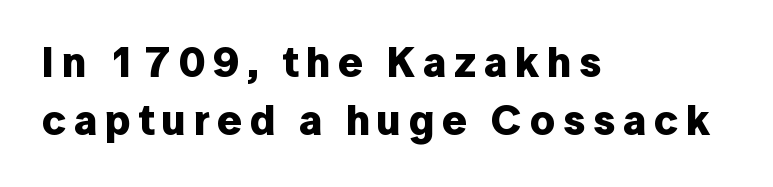
Q: Is the text bold? A: Yes.
Q: Is the text italic (slanted)? A: No, it is upright.
Q: Is the typeface a serif or a sans-serif typeface? A: Sans-serif.
Q: Is the text underlined? A: No.
Q: How is the paragraph aligned? A: Left-aligned.
Q: Is the spacing between lines tight, normal or loose? A: Normal.
Q: Width (condensed, normal, or wide)? A: Normal.
Q: Stroke contrast? A: Low.
Q: x-height? A: Medium.
Q: Monospaced? A: No.
